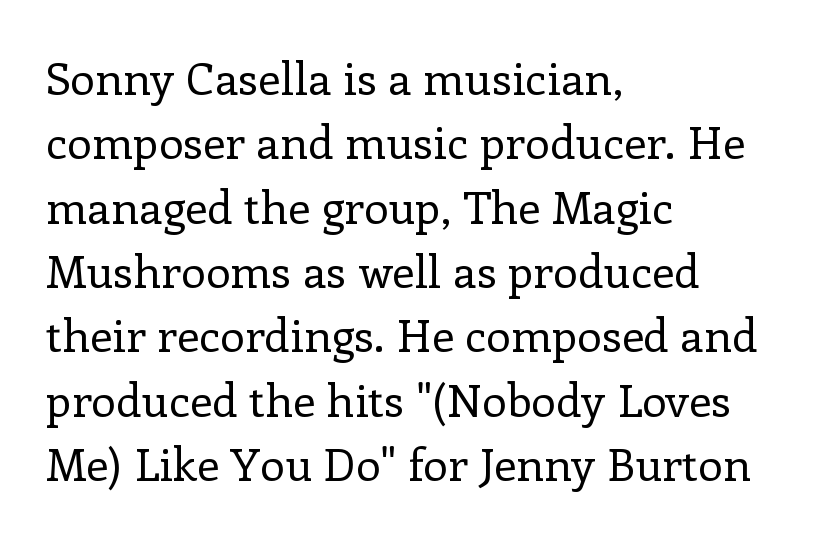
{"serif": "yes", "italic": "no", "bold": "no", "weight": "regular", "width": "normal", "stroke_contrast": "low", "x_height": "medium", "monospaced": "no", "underline": "no", "align": "left", "line_spacing": "normal", "line_spacing_ratio": 1.43, "letter_spacing": "normal", "letter_spacing_em": 0.0, "glyph_px": 45}
